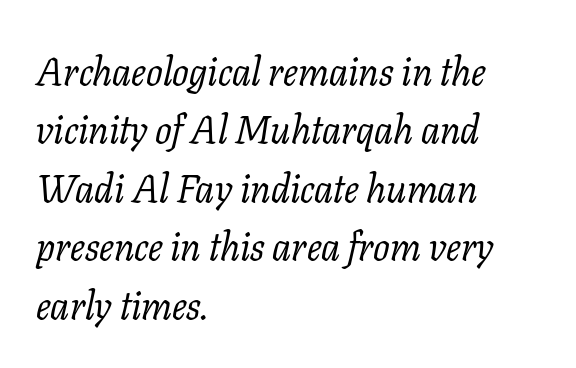
Q: Is the text bold? A: No.
Q: Is the text italic (slanted)? A: Yes, it leans right by about 11 degrees.
Q: Is the typeface a serif or a sans-serif typeface? A: Serif.
Q: Is the text underlined? A: No.
Q: How is the paragraph aligned? A: Left-aligned.
Q: Is the spacing between letters normal or unusually wide? A: Normal.
Q: Is the spacing between lines tight, normal or loose? A: Normal.
Q: Width (condensed, normal, or wide)? A: Normal.
Q: Stroke contrast? A: Low.
Q: x-height? A: Medium.
Q: Monospaced? A: No.
